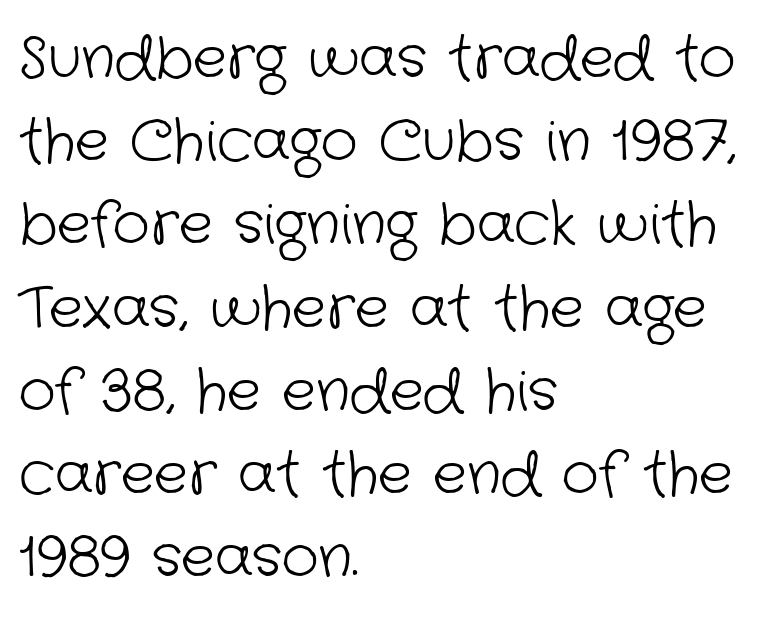
The image shows 57 px light sans-serif type; set left-aligned, normal line spacing (1.46x), normal letter spacing, not underlined; low stroke contrast and a medium x-height.
